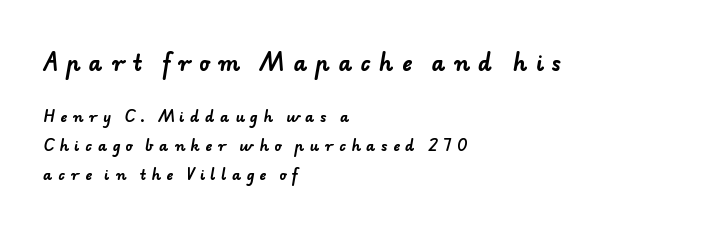
Q: Is the text bold? A: Yes.
Q: Is the text underlined? A: No.
Q: How is the paragraph aligned? A: Left-aligned.
Q: Is the spacing between letters normal or unusually wide? A: Unusually wide.
Q: Is the spacing between lines tight, normal or loose? A: Loose.
Q: Which block of text is set in a larger size, the first (top) or the second (bottom)? A: The first (top) one.
